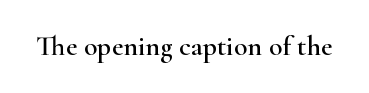
Unlike italic type, these characters show no tilt at all. Each letter keeps its own natural width here, so spacing adapts to shape. These lines keep a tight, regular rhythm from letter to letter. The baseline area is clear. The typeface chosen for these lines features serifs.
